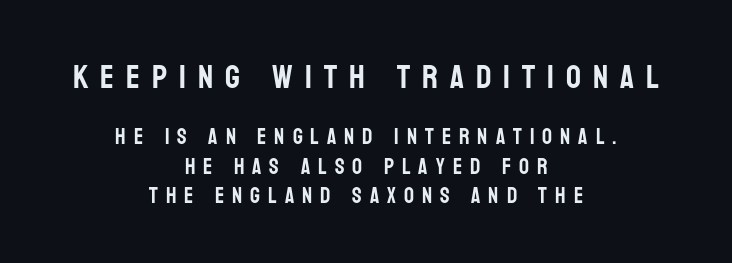
{"serif": "no", "italic": "no", "width": "condensed", "stroke_contrast": "low", "x_height": "large", "monospaced": "no", "underline": "no", "align": "center", "line_spacing": "normal", "line_spacing_ratio": 1.33, "letter_spacing": "wide", "letter_spacing_em": 0.36, "larger_block": "first", "size_ratio": 1.5, "glyph_px": 33}
